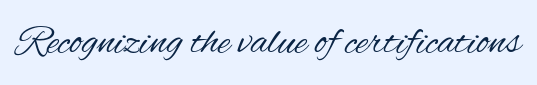
The type is set solid horizontally, with unmodified tracking. Think of a printed novel: that variable character pitch is what you see here. A bare baseline throughout the passage. The font is comparable to plain body text, perhaps lighter. Letterform terminals end flat and unadorned throughout the passage.
